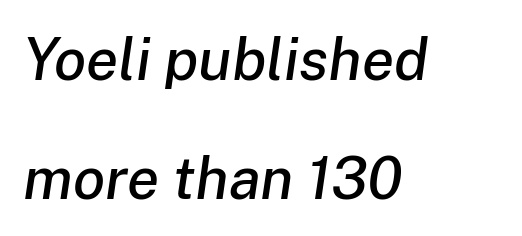
{"italic": "yes", "lean": "right", "slant_degrees": 8, "width": "normal", "stroke_contrast": "low", "x_height": "medium", "monospaced": "no", "underline": "no", "align": "left", "line_spacing": "loose", "line_spacing_ratio": 2.01, "letter_spacing": "normal", "letter_spacing_em": 0.0, "glyph_px": 59}
